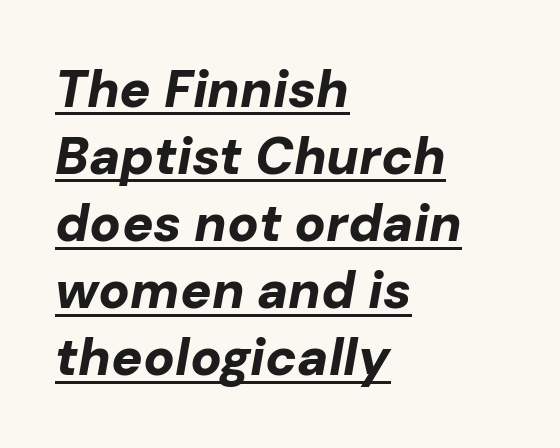
The image shows 52 px bold type, italic (leaning right); set left-aligned, normal line spacing (1.29x), normal letter spacing, underlined; low stroke contrast and a medium x-height.
